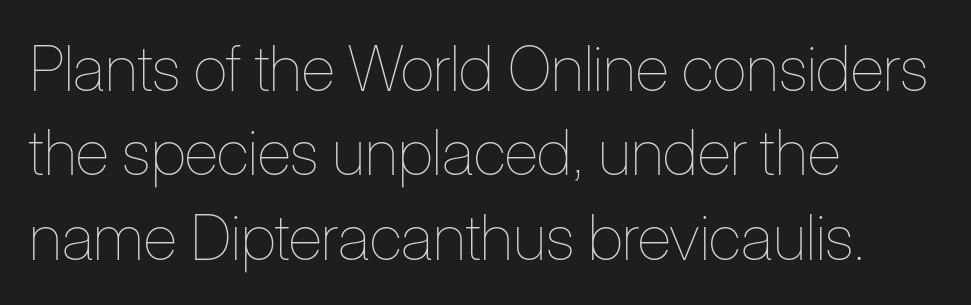
The image shows 63 px thin, condensed type, upright; set left-aligned, normal line spacing (1.34x), normal letter spacing, not underlined; low stroke contrast and a medium x-height.
